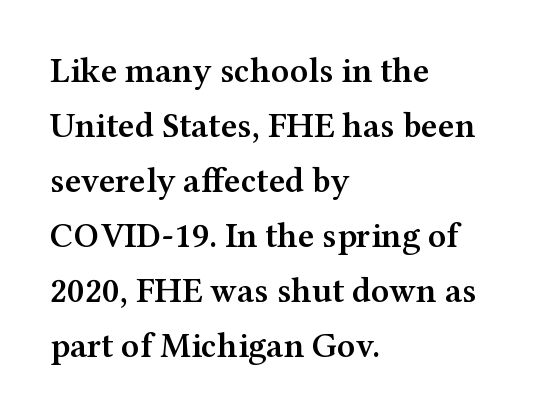
Q: Is the text bold? A: Semi-bold.
Q: Is the text italic (slanted)? A: No, it is upright.
Q: Is the typeface a serif or a sans-serif typeface? A: Serif.
Q: Is the text underlined? A: No.
Q: How is the paragraph aligned? A: Left-aligned.
Q: Is the spacing between letters normal or unusually wide? A: Normal.
Q: Is the spacing between lines tight, normal or loose? A: Normal.
Q: Width (condensed, normal, or wide)? A: Wide.
Q: Stroke contrast? A: Medium.
Q: x-height? A: Medium.
Q: Monospaced? A: No.
